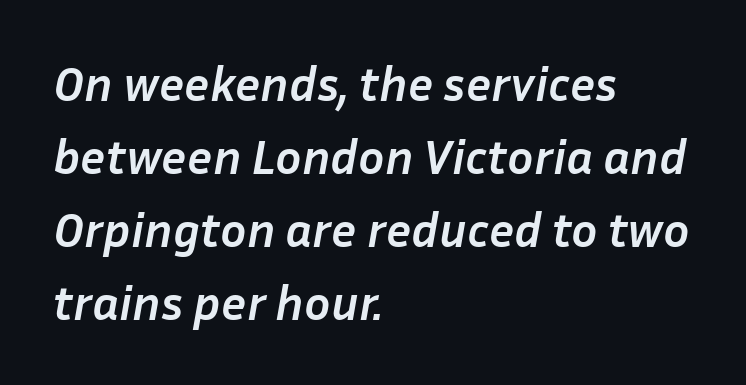
Q: Is the text bold? A: Yes.
Q: Is the text italic (slanted)? A: Yes, it leans right by about 10 degrees.
Q: Is the text underlined? A: No.
Q: How is the paragraph aligned? A: Left-aligned.
Q: Is the spacing between letters normal or unusually wide? A: Normal.
Q: Is the spacing between lines tight, normal or loose? A: Normal.
Q: Width (condensed, normal, or wide)? A: Normal.
Q: Stroke contrast? A: Low.
Q: x-height? A: Medium.
Q: Monospaced? A: No.
